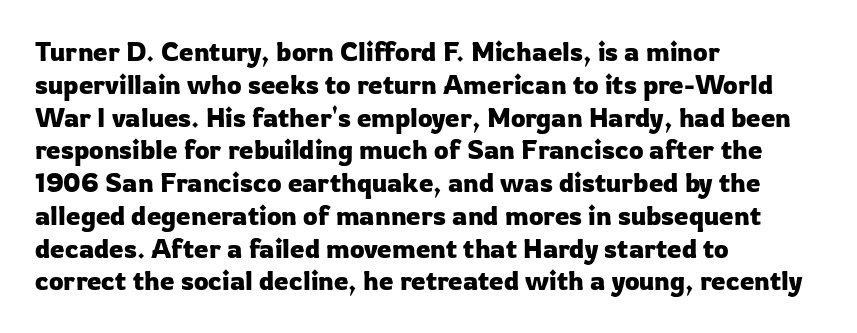
The image shows 26 px text type, upright; set left-aligned, normal line spacing (1.26x), normal letter spacing, not underlined.
